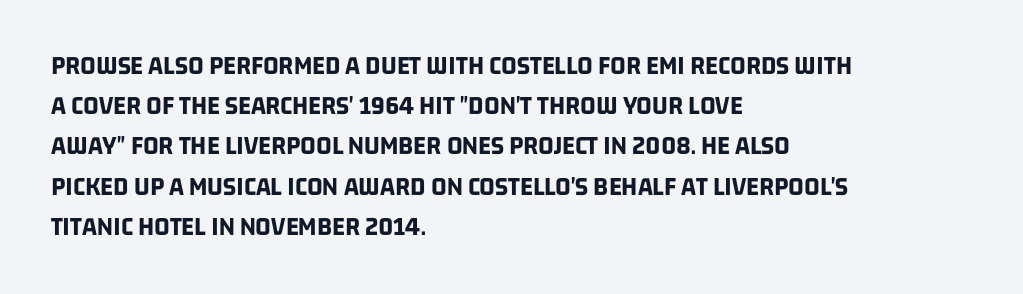
Glyph-to-glyph distance matches everyday printed text. These lines are set flush left with a ragged right edge. Words float on clear page, feet unadorned. Strokes here are thick enough to call this a true bold. The rows are spaced the way most documents space them.
